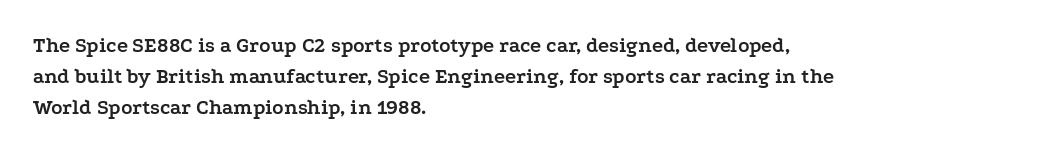
Q: Is the text bold? A: Yes.
Q: Is the text italic (slanted)? A: No, it is upright.
Q: Is the text underlined? A: No.
Q: How is the paragraph aligned? A: Left-aligned.
Q: Is the spacing between letters normal or unusually wide? A: Normal.
Q: Is the spacing between lines tight, normal or loose? A: Normal.
